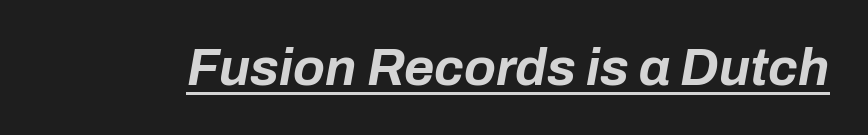
The letterforms sit shoulder to shoulder at normal distance. Every word sits above its own underline. Does the weight exceed regular? Yes, all the way to bold. The passage shown is typed in a proportional face where columns would drift.
